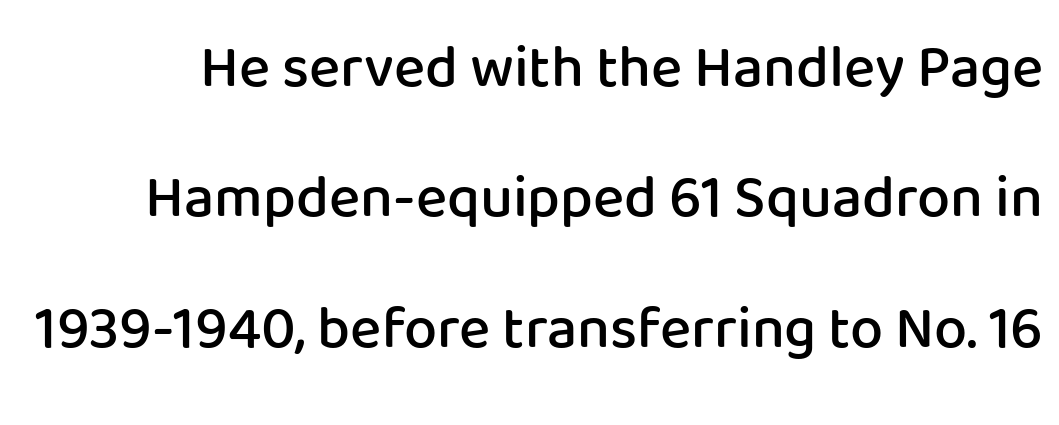
The image shows 59 px semibold sans-serif type, upright; set loose line spacing (2.21x), normal letter spacing, not underlined; low stroke contrast and a medium x-height.
